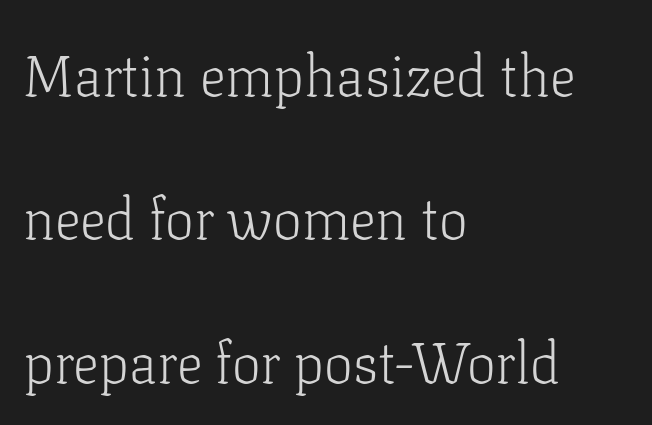
Q: Is the text bold? A: No.
Q: Is the text italic (slanted)? A: No, it is upright.
Q: Is the typeface a serif or a sans-serif typeface? A: Serif.
Q: Is the text underlined? A: No.
Q: How is the paragraph aligned? A: Left-aligned.
Q: Is the spacing between letters normal or unusually wide? A: Normal.
Q: Is the spacing between lines tight, normal or loose? A: Loose.
Q: Width (condensed, normal, or wide)? A: Normal.
Q: Stroke contrast? A: Low.
Q: x-height? A: Medium.
Q: Monospaced? A: No.
